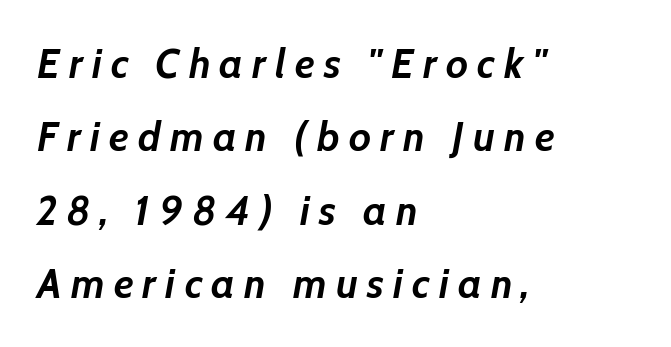
The image shows 42 px semibold type, italic (leaning right); set left-aligned, line spacing 1.75x, unusually wide letter spacing (+0.22 em), not underlined; low stroke contrast and a medium x-height.
